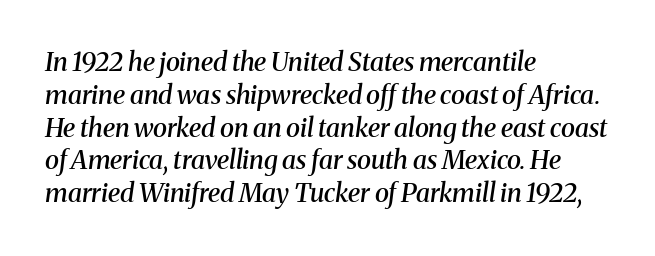
Q: Is the text bold? A: Semi-bold.
Q: Is the text italic (slanted)? A: Yes, it leans right by about 8 degrees.
Q: Is the text underlined? A: No.
Q: How is the paragraph aligned? A: Left-aligned.
Q: Is the spacing between letters normal or unusually wide? A: Normal.
Q: Is the spacing between lines tight, normal or loose? A: Normal.
